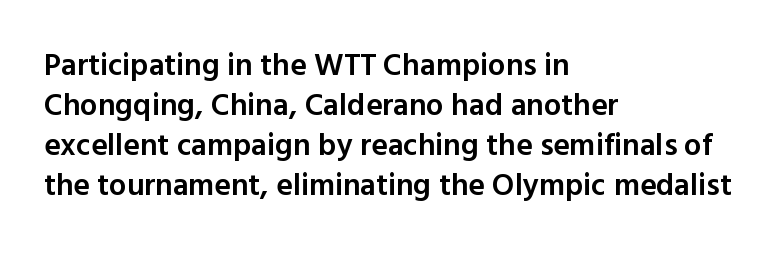
Looks like regular typesetting: each glyph gets only the width it needs. The space between consecutive lines is moderate. Words appear dense and cohesive because spacing is normal. The ragged edge is on the right, which tells us the setting is flush left.
